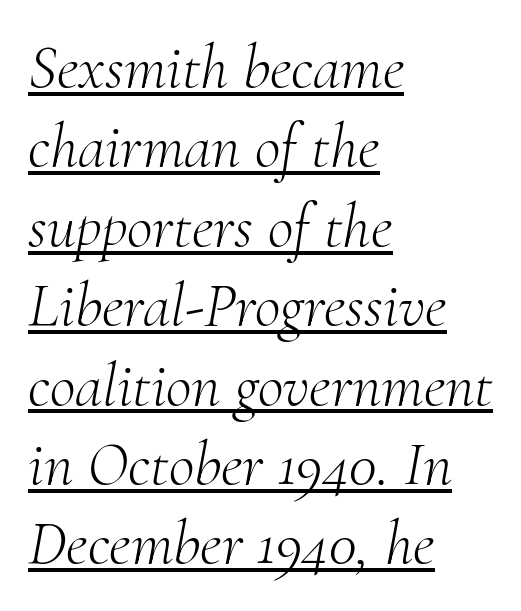
The image shows 63 px light serif type, italic (leaning right); set left-aligned, normal line spacing (1.26x), normal letter spacing, underlined; medium stroke contrast and a small x-height.
